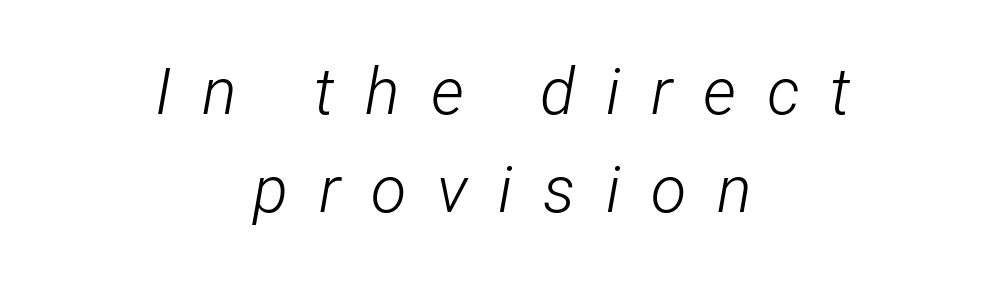
The tracking reads as deliberately expanded to a designer's eye. Layout note: lines centered. No letter is thick-stroked: the sample isn't bold. Characters are canted at an angle relative to the baseline's perpendicular.
